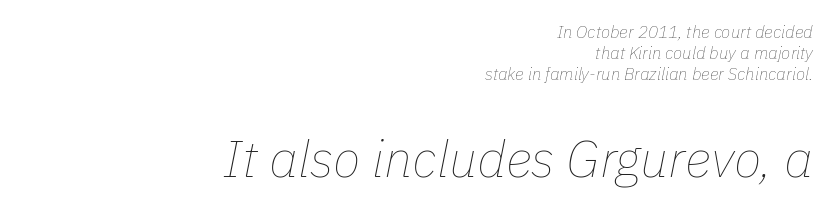
Unmarked baselines from the first word to the last. The letterforms sit shoulder to shoulder at normal distance. Looking at the ascenders, they clearly lean. The strokes carry an ordinary text weight at most. Each line ends at the same right margin while the left side varies.
